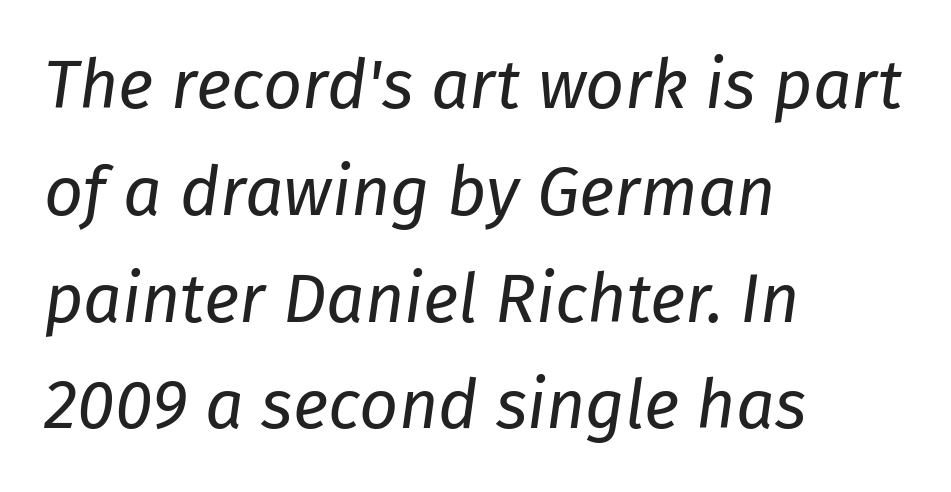
{"italic": "yes", "lean": "right", "slant_degrees": 8, "bold": "no", "weight": "regular", "width": "normal", "stroke_contrast": "low", "x_height": "medium", "monospaced": "no", "underline": "no", "align": "left", "line_spacing": "normal", "line_spacing_ratio": 1.57, "letter_spacing": "normal", "letter_spacing_em": 0.0, "glyph_px": 68}
